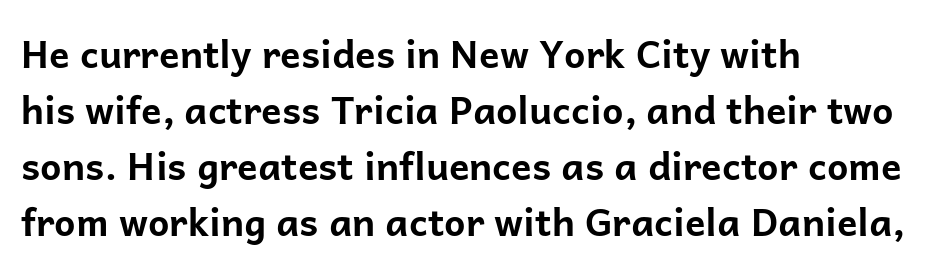
The rows are spaced the way most documents space them. If you drew a line through each stem, it would be perfectly vertical. Nothing unusual about the tracking: characters are spaced as the font intends. Is this a fixed-width face? No — the glyphs have proportional, varying widths.
